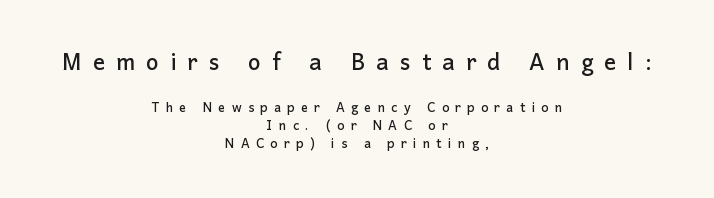
Honestly, the rows look squashed on top of each other. Nobody drew a line under any word here. Glyph-to-glyph distance is far greater than everyday printed text. In terms of letterform style, serifs are entirely absent.
